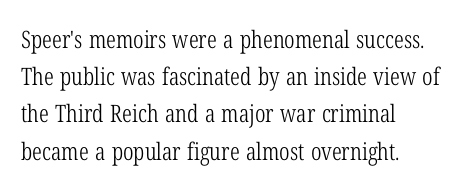
The image shows 24 px text type, upright; set left-aligned, normal line spacing (1.55x), normal letter spacing, not underlined.
